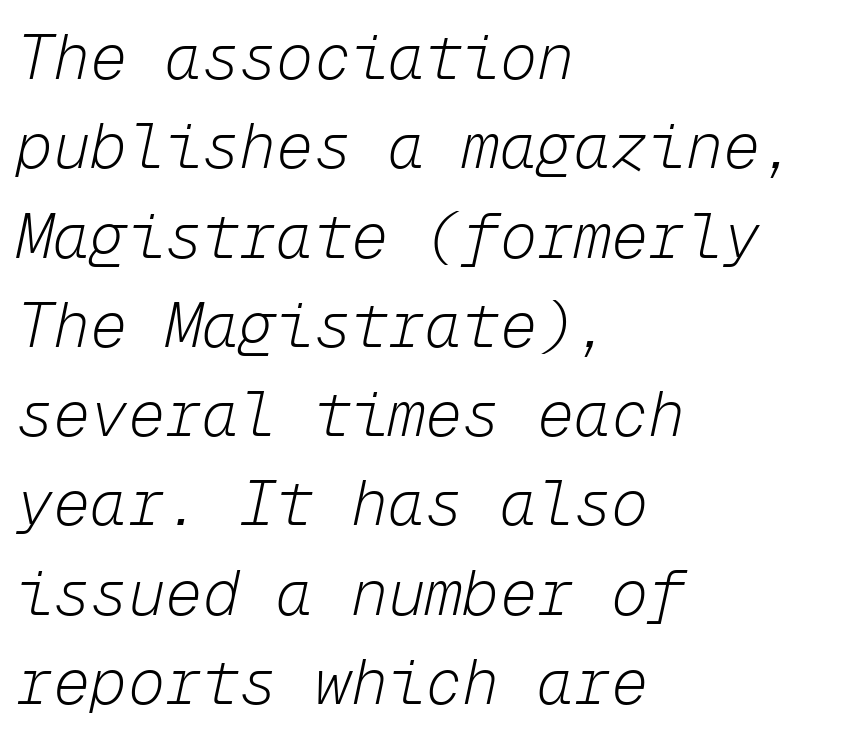
{"italic": "yes", "lean": "right", "slant_degrees": 12, "bold": "no", "weight": "light", "width": "normal", "stroke_contrast": "low", "x_height": "medium", "monospaced": "yes", "underline": "no", "align": "left", "line_spacing": "normal", "line_spacing_ratio": 1.44, "letter_spacing": "normal", "letter_spacing_em": 0.0, "glyph_px": 62}
